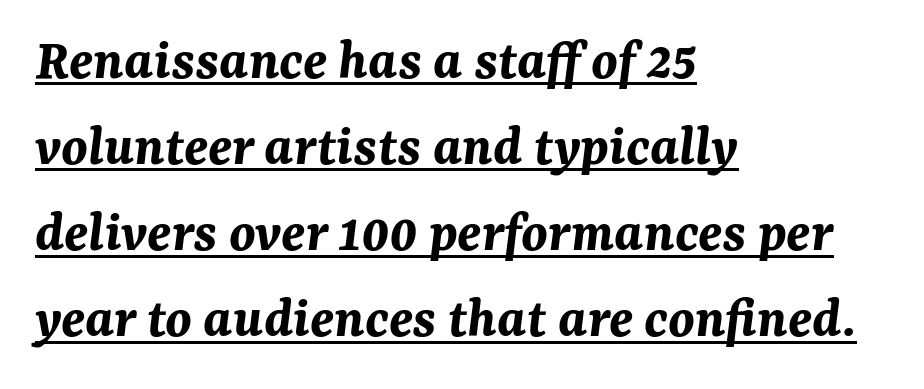
The image shows 59 px bold type, italic (leaning right); set left-aligned, normal line spacing (1.46x), normal letter spacing, underlined; medium stroke contrast and a medium x-height.
